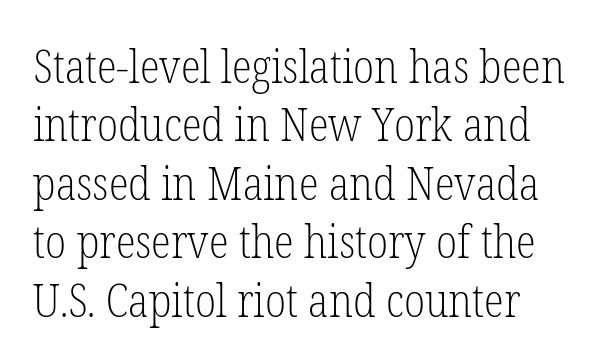
This sample keeps an unexceptional amount of space between lines. Tracking here is standard; glyphs follow each other at the usual distance. Underlining? Definitely not there. Classification — serif. Every character sits straight up, as roman type does. Is the type heavy? It reads as light-to-regular instead.
